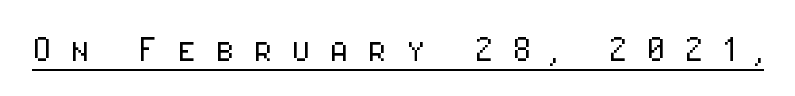
You can tell from the bare stems that sans-serif type was used. Someone cranked the tracking dial way up on this one. The rendered words wear a rule along their underside. You could not count columns in this text — the font is proportionally spaced. The typography opts for an upright posture over an oblique one. Ink coverage per letter is moderate at most.
